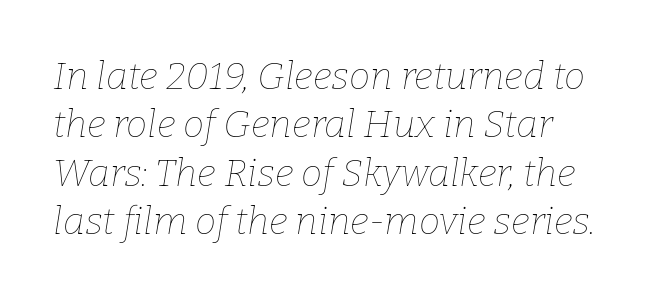
The image shows 38 px thin type, italic (leaning right); set left-aligned, normal line spacing (1.27x), normal letter spacing, not underlined; low stroke contrast and a medium x-height.
